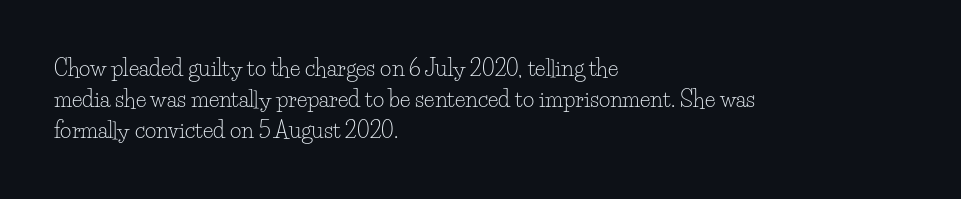
Q: Is the text bold? A: No.
Q: Is the text italic (slanted)? A: No, it is upright.
Q: Is the text underlined? A: No.
Q: How is the paragraph aligned? A: Left-aligned.
Q: Is the spacing between letters normal or unusually wide? A: Normal.
Q: Is the spacing between lines tight, normal or loose? A: Normal.
